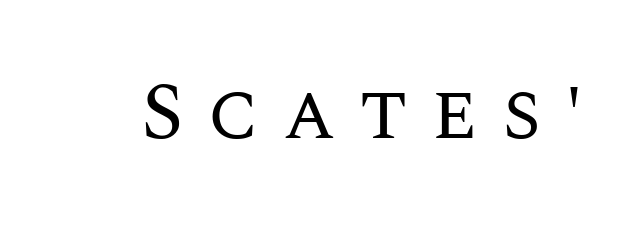
{"italic": "no", "bold": "no", "weight": "regular", "width": "normal", "stroke_contrast": "medium", "x_height": "large", "monospaced": "no", "underline": "no", "letter_spacing": "wide", "letter_spacing_em": 0.29, "glyph_px": 80}
